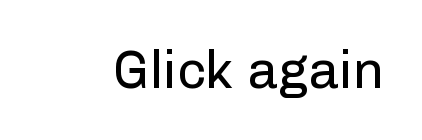
No feet cap the strokes, marking this as sans-serif type. How are the letters spaced? Ordinarily, with no added tracking. Heft: none added — not bold. These lines are rendered in a variable-pitch font.
